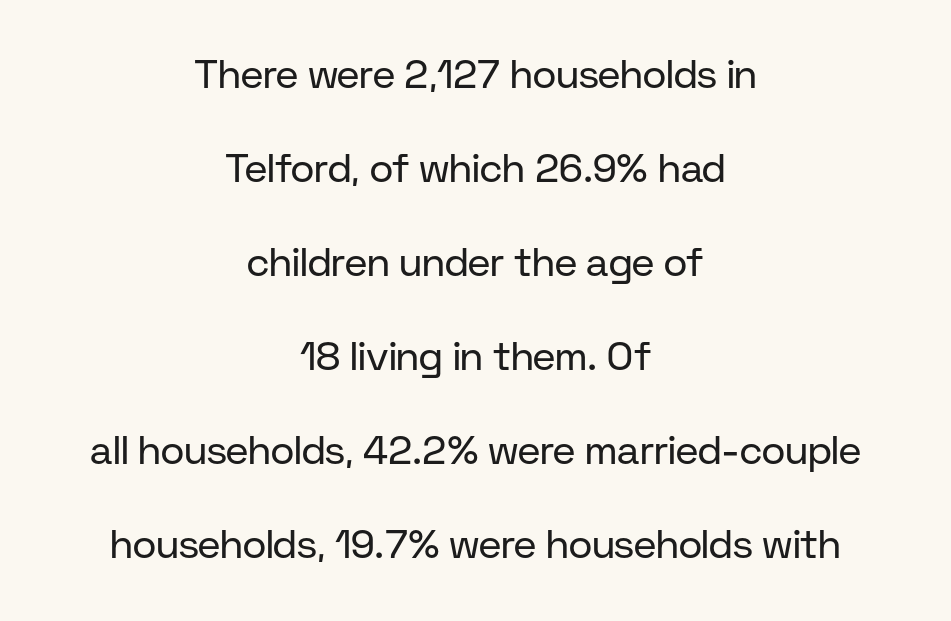
The image shows 40 px regular-weight sans-serif type, upright; set centered, loose line spacing (2.35x), normal letter spacing, not underlined; low stroke contrast and a medium x-height.
